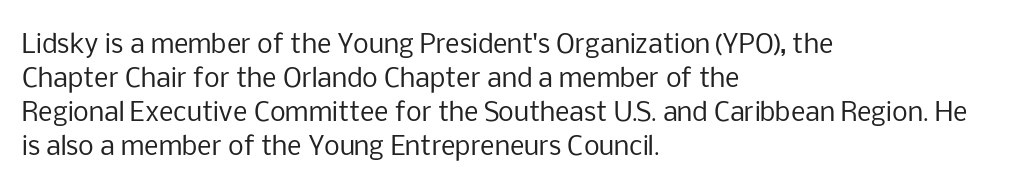
Q: Is the text bold? A: No.
Q: Is the text italic (slanted)? A: No, it is upright.
Q: Is the text underlined? A: No.
Q: How is the paragraph aligned? A: Left-aligned.
Q: Is the spacing between letters normal or unusually wide? A: Normal.
Q: Is the spacing between lines tight, normal or loose? A: Normal.
